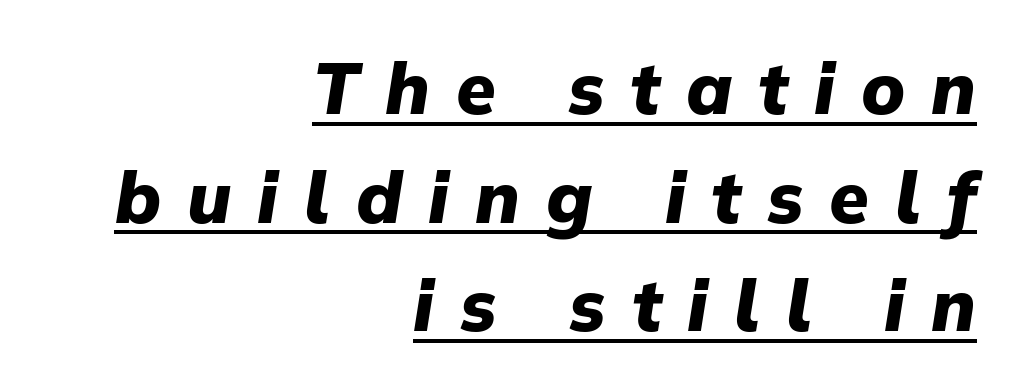
Q: Is the text bold? A: Yes.
Q: Is the text italic (slanted)? A: Yes, it leans right by about 9 degrees.
Q: Is the text underlined? A: Yes.
Q: How is the paragraph aligned? A: Right-aligned.
Q: Is the spacing between letters normal or unusually wide? A: Unusually wide.
Q: Is the spacing between lines tight, normal or loose? A: Normal.
Q: Width (condensed, normal, or wide)? A: Normal.
Q: Stroke contrast? A: Low.
Q: x-height? A: Medium.
Q: Monospaced? A: No.
